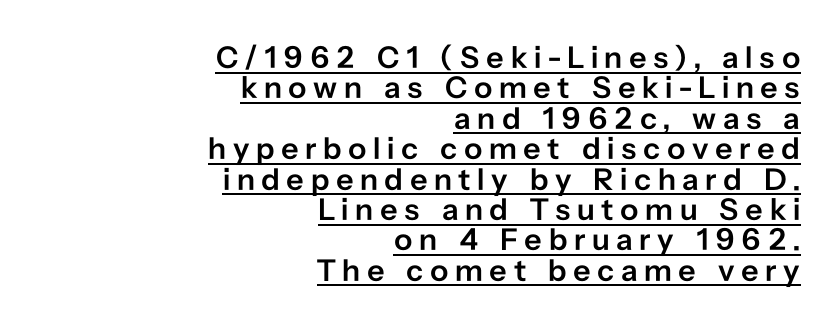
The image shows 31 px semibold sans-serif type, upright; set right-aligned, tight line spacing (0.98x), unusually wide letter spacing (+0.21 em), underlined; low stroke contrast and a medium x-height.
